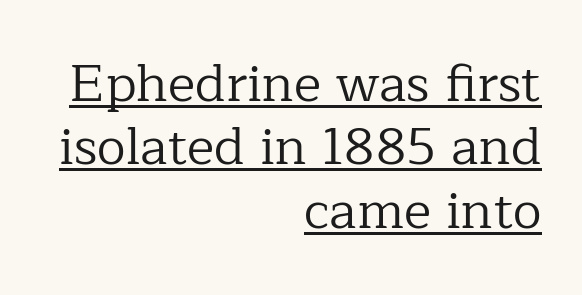
Glance below the letters and you will spot a drawn line. Is the type heavy? It reads as light-to-regular instead. The passage shown is typed in a proportional face where columns would drift. Look at the bottom of the vertical strokes: they flare into serifs here. Visually the block forms a straight wall on the right and a jagged coastline on the left. Ordinary non-slanted type is in use.
